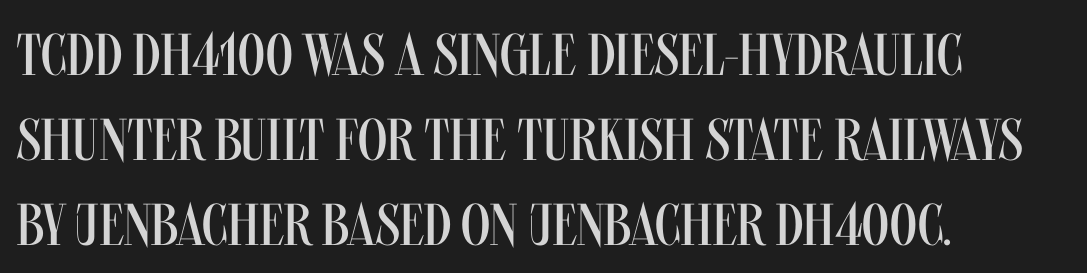
Q: Is the text bold? A: No.
Q: Is the text italic (slanted)? A: No, it is upright.
Q: Is the typeface a serif or a sans-serif typeface? A: Sans-serif.
Q: Is the text underlined? A: No.
Q: How is the paragraph aligned? A: Left-aligned.
Q: Is the spacing between letters normal or unusually wide? A: Normal.
Q: Is the spacing between lines tight, normal or loose? A: Normal.
Q: Width (condensed, normal, or wide)? A: Condensed.
Q: Stroke contrast? A: Medium.
Q: x-height? A: Large.
Q: Monospaced? A: No.
